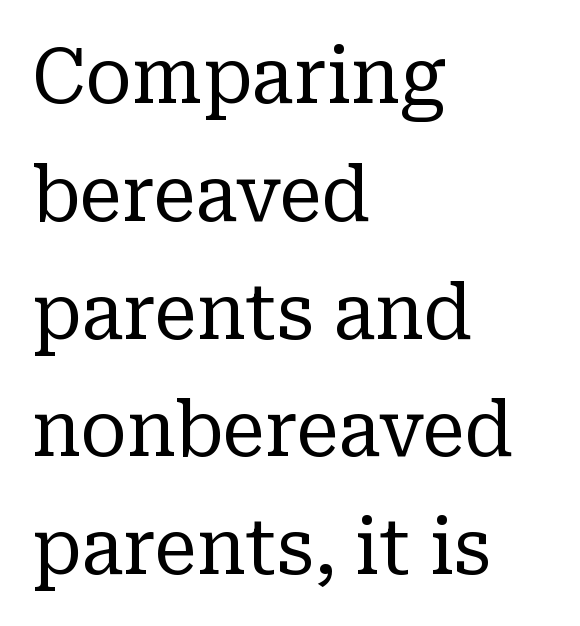
The image shows 76 px regular-weight serif type, upright; set left-aligned, normal line spacing (1.55x), normal letter spacing, not underlined; low stroke contrast and a medium x-height.
